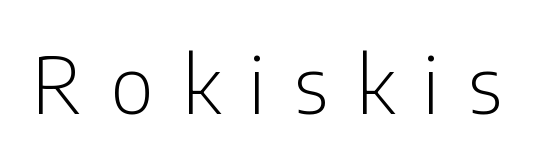
{"serif": "no", "italic": "no", "bold": "no", "weight": "light", "width": "condensed", "stroke_contrast": "low", "x_height": "medium", "monospaced": "no", "underline": "no", "letter_spacing": "wide", "letter_spacing_em": 0.36, "glyph_px": 79}
